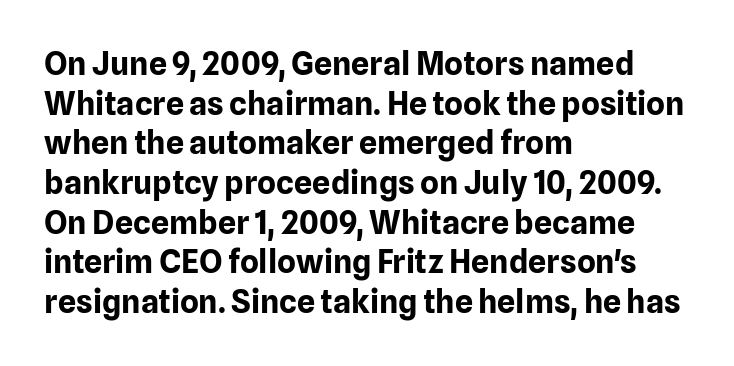
The image shows 32 px bold sans-serif type, upright; set left-aligned, line spacing 1.24x, normal letter spacing, not underlined; low stroke contrast and a medium x-height.
